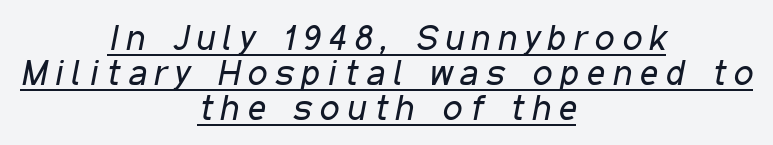
Vertically, the passage feels compressed, each row crowding the next. Caption: multi-line text, centered on the measure. Is there an underline? Yes — a line sits under the letters. The tracking jumps out immediately: characters are airy and widely separated.
